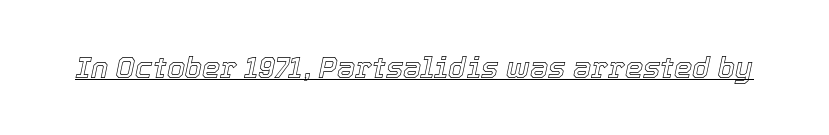
Every word sits above its own underline. The rendering applies a slant to the glyphs. The letters advance in unequal steps, a hallmark of proportional type. Inter-character spacing is left at the font's built-in metrics.
